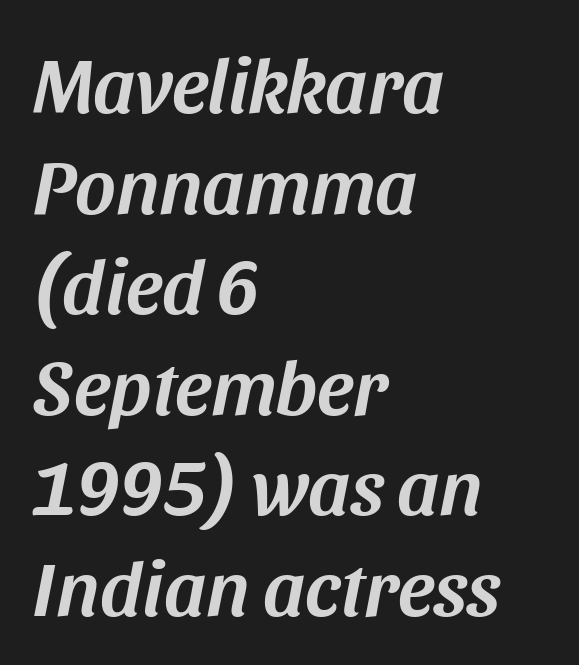
{"italic": "yes", "lean": "right", "slant_degrees": 11, "width": "normal", "stroke_contrast": "medium", "x_height": "large", "monospaced": "no", "underline": "no", "align": "left", "line_spacing": "normal", "line_spacing_ratio": 1.29, "letter_spacing": "normal", "letter_spacing_em": 0.0, "glyph_px": 78}
